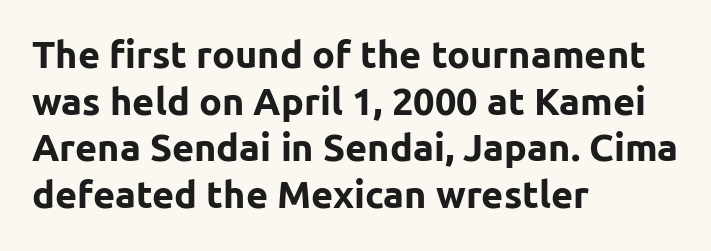
Q: Is the text bold? A: Yes.
Q: Is the text italic (slanted)? A: No, it is upright.
Q: Is the typeface a serif or a sans-serif typeface? A: Sans-serif.
Q: Is the text underlined? A: No.
Q: How is the paragraph aligned? A: Left-aligned.
Q: Is the spacing between letters normal or unusually wide? A: Normal.
Q: Width (condensed, normal, or wide)? A: Normal.
Q: Stroke contrast? A: Low.
Q: x-height? A: Medium.
Q: Monospaced? A: No.
